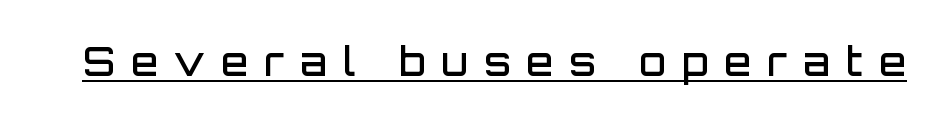
Q: Is the text bold? A: Semi-bold.
Q: Is the text italic (slanted)? A: No, it is upright.
Q: Is the typeface a serif or a sans-serif typeface? A: Sans-serif.
Q: Is the text underlined? A: Yes.
Q: Is the spacing between letters normal or unusually wide? A: Unusually wide.
Q: Width (condensed, normal, or wide)? A: Normal.
Q: Stroke contrast? A: Low.
Q: x-height? A: Large.
Q: Monospaced? A: No.
